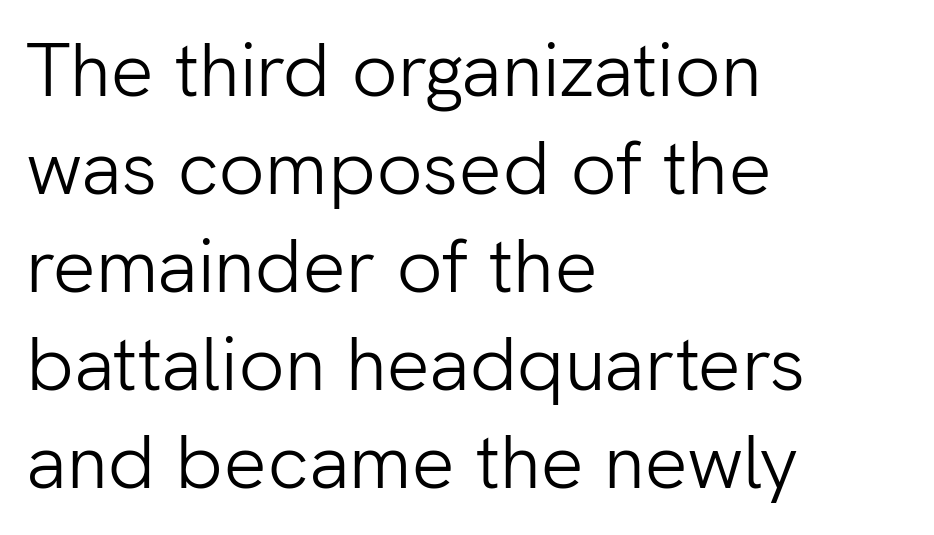
The image shows 76 px light sans-serif type, upright; set left-aligned, normal line spacing (1.29x), normal letter spacing, not underlined; low stroke contrast and a medium x-height.
